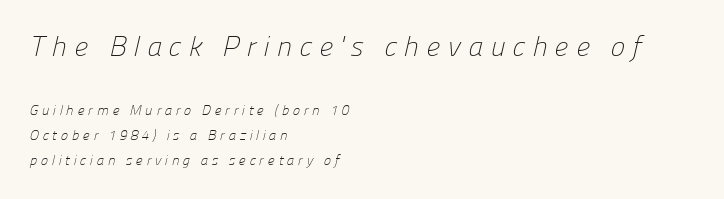
The image shows 28 px light sans-serif type; set left-aligned, line spacing 1.78x, unusually wide letter spacing (+0.25 em), not underlined; the first (top) block is 2.0x larger; low stroke contrast and a medium x-height.
